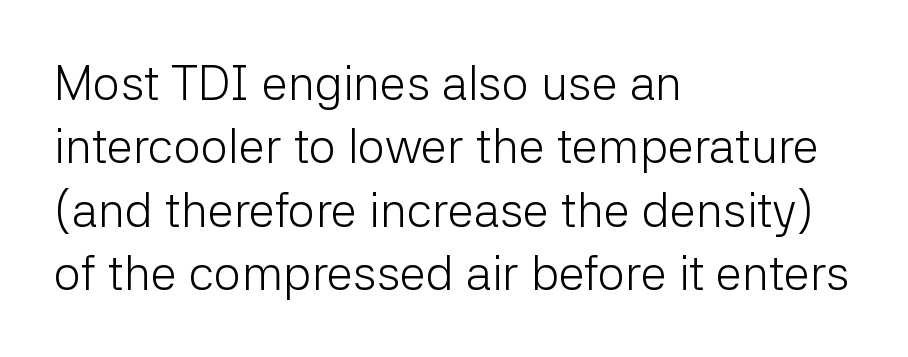
{"serif": "no", "italic": "no", "bold": "no", "weight": "light", "width": "normal", "stroke_contrast": "low", "x_height": "medium", "monospaced": "no", "underline": "no", "align": "left", "line_spacing": "normal", "line_spacing_ratio": 1.32, "letter_spacing": "normal", "letter_spacing_em": 0.0, "glyph_px": 48}
